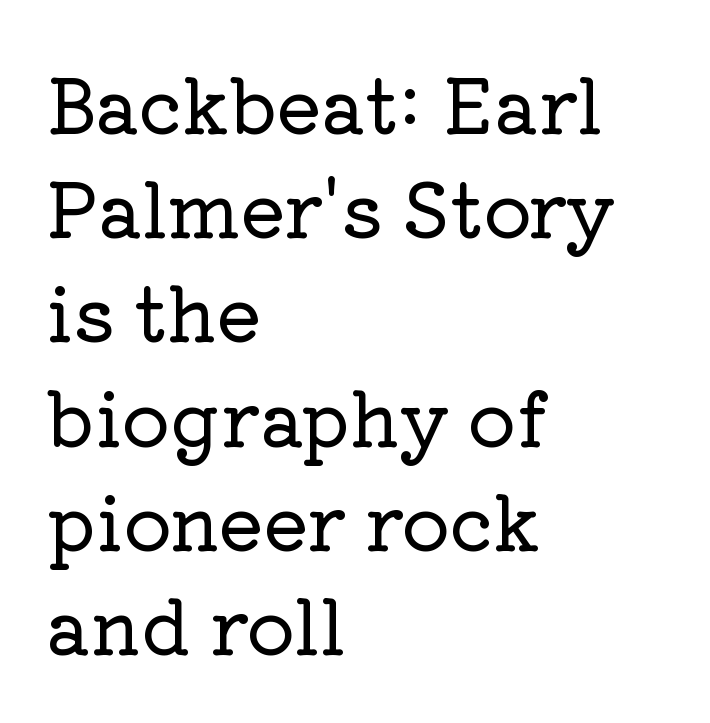
Descender tails drop into unmarked territory. These lines are rendered in a variable-pitch font. Between one letter and the next there's only the usual sliver of space. The lines in this sample share a left origin and differ only in where they stop. In terms of leading, this rendering sits right in the middle. Nope, not italic — everything's standing straight.
